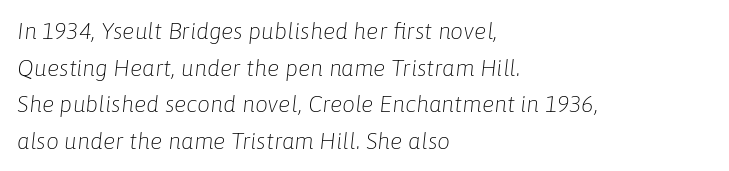
Q: Is the text bold? A: No.
Q: Is the text italic (slanted)? A: Yes, it leans right by about 6 degrees.
Q: Is the text underlined? A: No.
Q: How is the paragraph aligned? A: Left-aligned.
Q: Is the spacing between letters normal or unusually wide? A: Normal.
Q: Is the spacing between lines tight, normal or loose? A: Normal.
